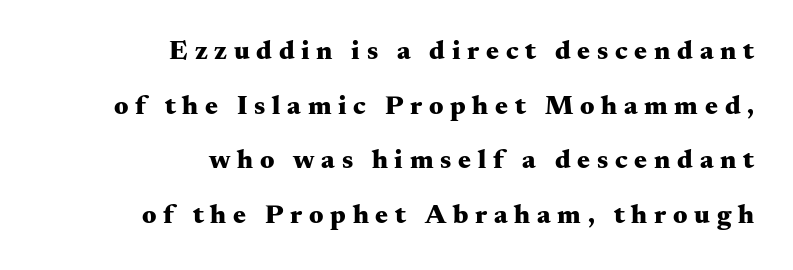
The image shows 27 px bold type, upright; set right-aligned, loose line spacing (2.02x), unusually wide letter spacing (+0.25 em), not underlined.
